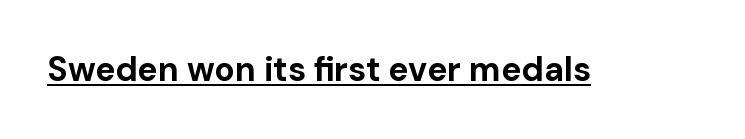
The image shows 34 px bold sans-serif type, upright; set normal letter spacing, underlined; low stroke contrast and a medium x-height.
